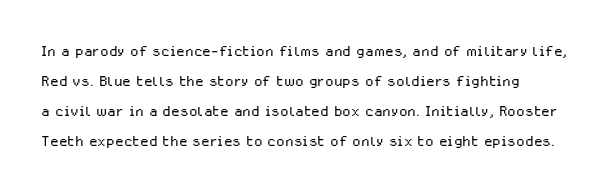
{"italic": "no", "bold": "no", "underline": "no", "align": "left", "line_spacing": "normal", "line_spacing_ratio": 1.5, "letter_spacing": "normal", "letter_spacing_em": 0.0, "glyph_px": 20}
